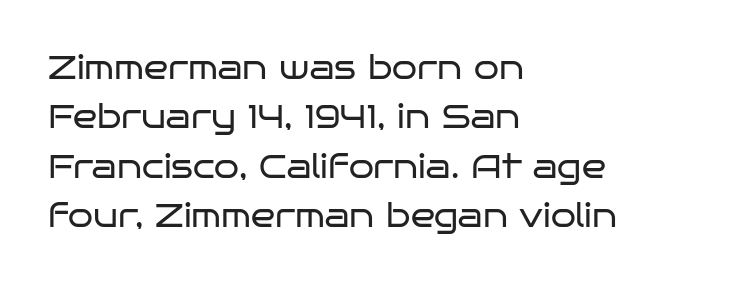
{"serif": "no", "italic": "no", "bold": "no", "weight": "regular", "width": "wide", "stroke_contrast": "low", "x_height": "large", "monospaced": "no", "underline": "no", "align": "left", "line_spacing": "normal", "line_spacing_ratio": 1.54, "letter_spacing": "normal", "letter_spacing_em": 0.0, "glyph_px": 32}
